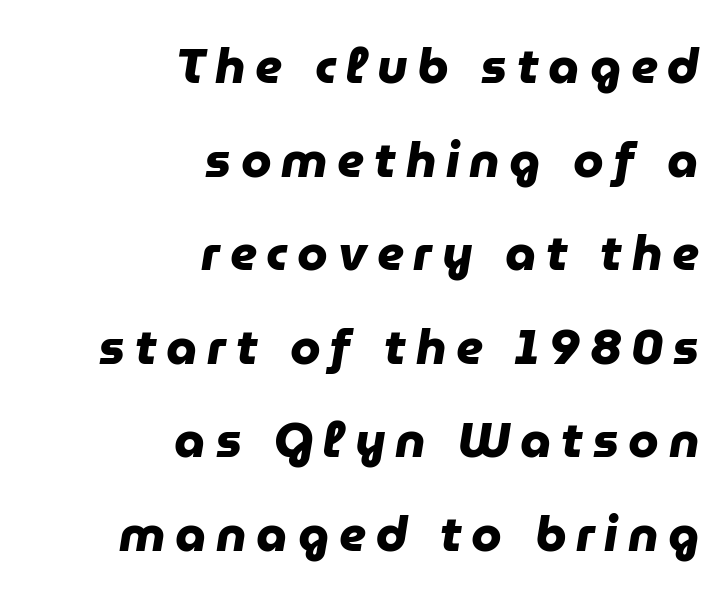
The font family rendered here belongs to the sans-serif group. Each letter keeps its own natural width here, so spacing adapts to shape. Unmarked baselines from the first word to the last. Set as a true bold cut, around the 700 mark.
